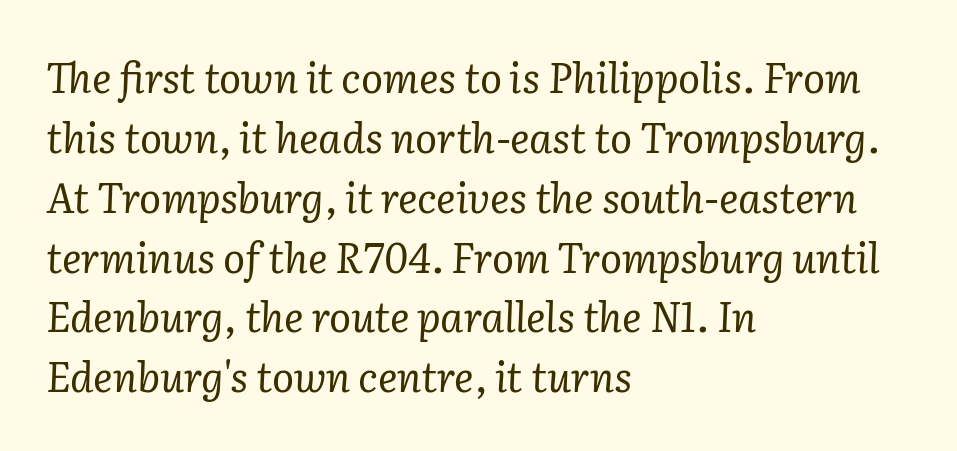
Q: Is the text bold? A: No.
Q: Is the text italic (slanted)? A: Yes, it leans right by about 2 degrees.
Q: Is the typeface a serif or a sans-serif typeface? A: Serif.
Q: Is the text underlined? A: No.
Q: How is the paragraph aligned? A: Left-aligned.
Q: Is the spacing between letters normal or unusually wide? A: Normal.
Q: Is the spacing between lines tight, normal or loose? A: Normal.
Q: Width (condensed, normal, or wide)? A: Normal.
Q: Stroke contrast? A: Low.
Q: x-height? A: Medium.
Q: Monospaced? A: No.
